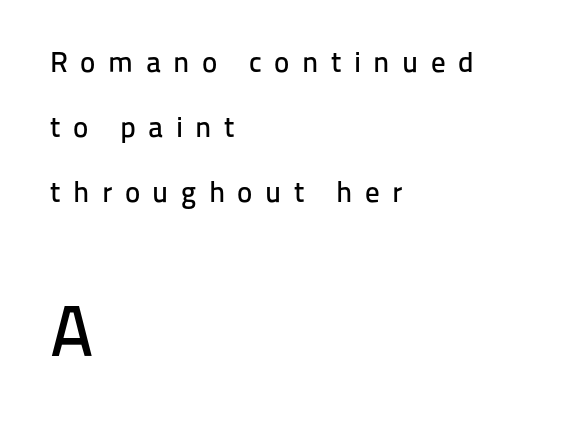
The image shows 72 px sans-serif type, upright; set left-aligned, loose line spacing (2.24x), unusually wide letter spacing (+0.43 em), not underlined; the second (bottom) block is 2.48x larger; low stroke contrast and a medium x-height.
